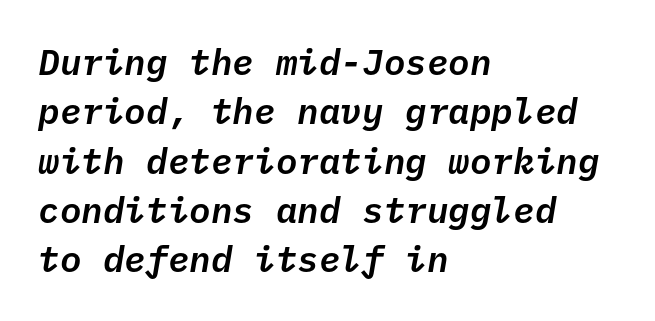
Q: Is the text italic (slanted)? A: Yes, it leans right by about 10 degrees.
Q: Is the text underlined? A: No.
Q: How is the paragraph aligned? A: Left-aligned.
Q: Is the spacing between letters normal or unusually wide? A: Normal.
Q: Is the spacing between lines tight, normal or loose? A: Normal.
Q: Width (condensed, normal, or wide)? A: Normal.
Q: Stroke contrast? A: Low.
Q: x-height? A: Medium.
Q: Monospaced? A: Yes.
